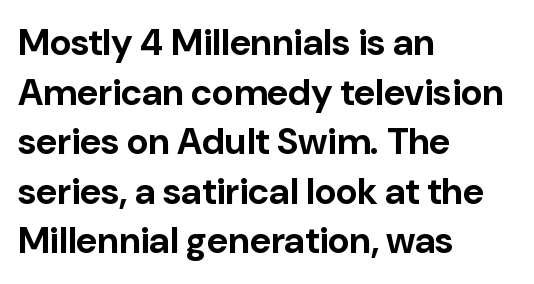
{"serif": "no", "italic": "no", "bold": "yes", "weight": "bold", "width": "normal", "stroke_contrast": "low", "x_height": "medium", "monospaced": "no", "underline": "no", "align": "left", "line_spacing": "normal", "line_spacing_ratio": 1.34, "letter_spacing": "normal", "letter_spacing_em": 0.0, "glyph_px": 37}
